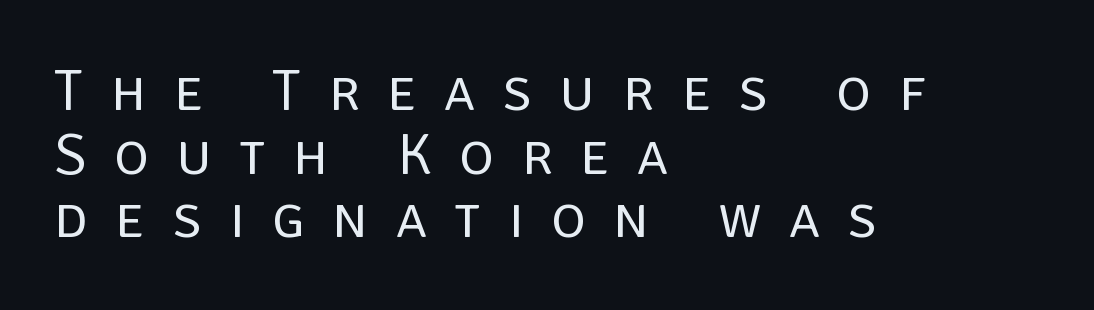
Q: Is the text bold? A: No.
Q: Is the text italic (slanted)? A: No, it is upright.
Q: Is the typeface a serif or a sans-serif typeface? A: Sans-serif.
Q: Is the text underlined? A: No.
Q: How is the paragraph aligned? A: Left-aligned.
Q: Is the spacing between letters normal or unusually wide? A: Unusually wide.
Q: Is the spacing between lines tight, normal or loose? A: Tight.
Q: Width (condensed, normal, or wide)? A: Normal.
Q: Stroke contrast? A: Low.
Q: x-height? A: Large.
Q: Monospaced? A: No.
